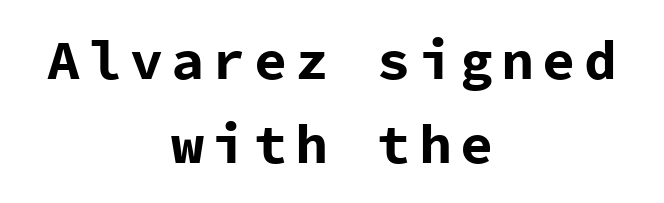
Q: Is the text bold? A: Yes.
Q: Is the text italic (slanted)? A: No, it is upright.
Q: Is the typeface a serif or a sans-serif typeface? A: Sans-serif.
Q: Is the text underlined? A: No.
Q: How is the paragraph aligned? A: Centered.
Q: Is the spacing between lines tight, normal or loose? A: Normal.
Q: Width (condensed, normal, or wide)? A: Normal.
Q: Stroke contrast? A: Low.
Q: x-height? A: Medium.
Q: Monospaced? A: Yes.
